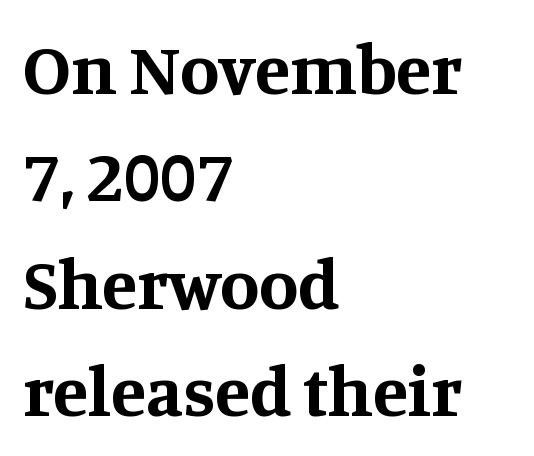
{"serif": "yes", "italic": "no", "bold": "yes", "weight": "bold", "width": "normal", "stroke_contrast": "medium", "x_height": "large", "monospaced": "no", "underline": "no", "align": "left", "line_spacing": "normal", "line_spacing_ratio": 1.49, "letter_spacing": "normal", "letter_spacing_em": 0.0, "glyph_px": 72}
